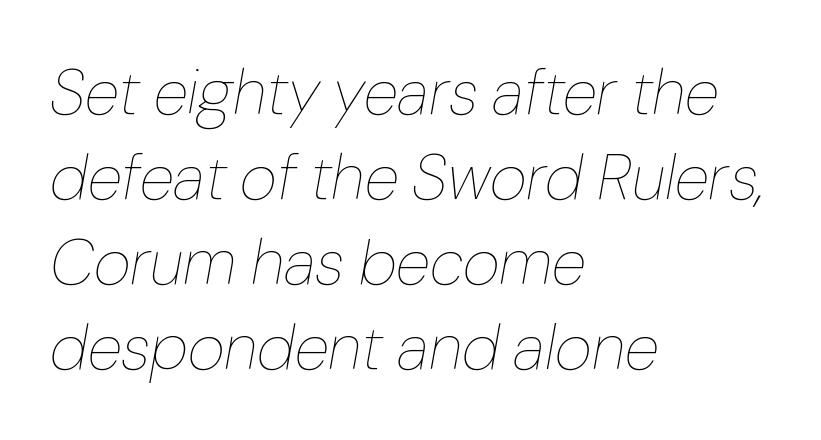
The image shows 64 px thin type, italic (leaning right); set left-aligned, normal line spacing (1.33x), normal letter spacing, not underlined; low stroke contrast and a medium x-height.
